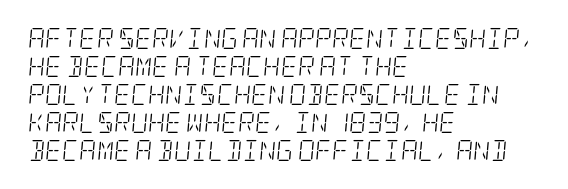
{"italic": "yes", "lean": "right", "slant_degrees": 5, "bold": "no", "underline": "no", "align": "left", "line_spacing": "normal", "line_spacing_ratio": 1.33, "letter_spacing": "normal", "letter_spacing_em": 0.0, "glyph_px": 21}
